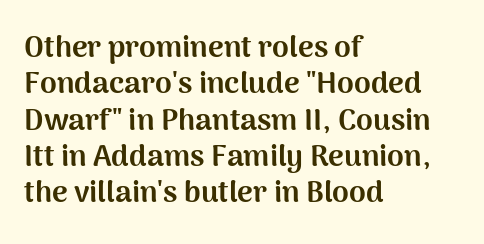
{"serif": "no", "italic": "no", "bold": "yes", "weight": "bold", "width": "normal", "stroke_contrast": "medium", "x_height": "medium", "monospaced": "no", "underline": "no", "align": "left", "line_spacing_ratio": 1.21, "letter_spacing": "normal", "letter_spacing_em": 0.0, "glyph_px": 30}
